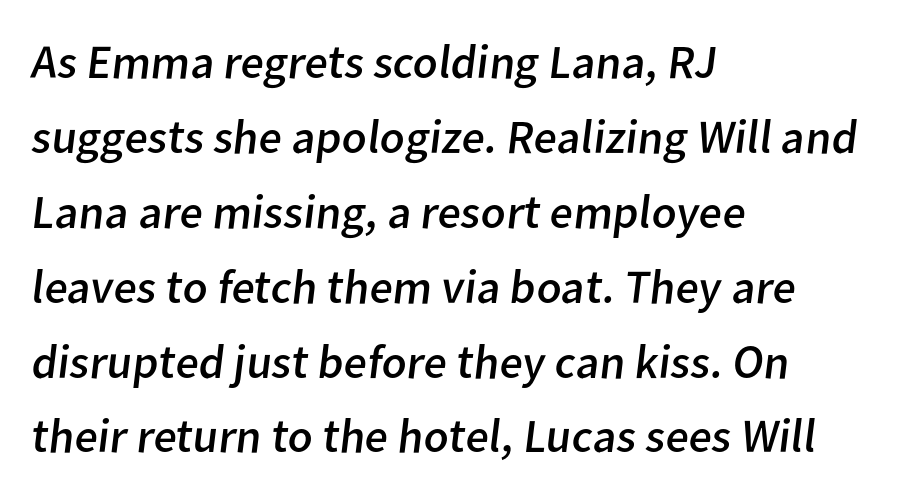
A classic flush-left, rag-right setting is used for this passage. Stems and bowls with no extra thickness — not bold. I'd call this a sans setting — the letters go barefoot. Nothing unusual about the tracking: characters are spaced as the font intends. Honestly, the row spacing looks completely unremarkable. Think of a printed novel: that variable character pitch is what you see here.
